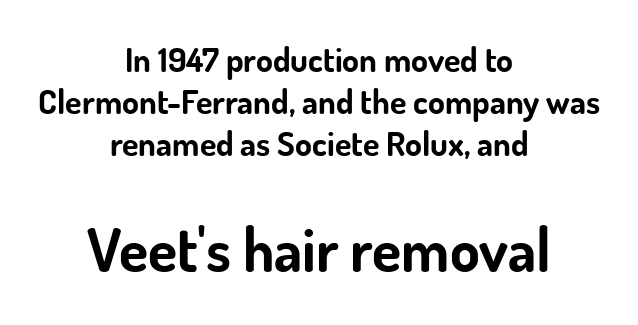
Q: Is the text bold? A: Yes.
Q: Is the text italic (slanted)? A: No, it is upright.
Q: Is the typeface a serif or a sans-serif typeface? A: Sans-serif.
Q: Is the text underlined? A: No.
Q: How is the paragraph aligned? A: Centered.
Q: Is the spacing between letters normal or unusually wide? A: Normal.
Q: Which block of text is set in a larger size, the first (top) or the second (bottom)? A: The second (bottom) one.
Q: Width (condensed, normal, or wide)? A: Normal.
Q: Stroke contrast? A: Low.
Q: x-height? A: Small.
Q: Monospaced? A: No.
